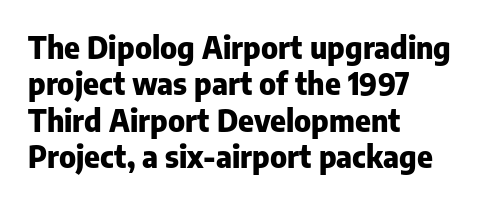
Strokes here are thick enough to call this a true bold. Nothing unusual about the tracking: characters are spaced as the font intends. Character widths vary here, with narrow letters taking less room than wide ones. The string is rendered with underlining switched off. Alignment: flush left.
